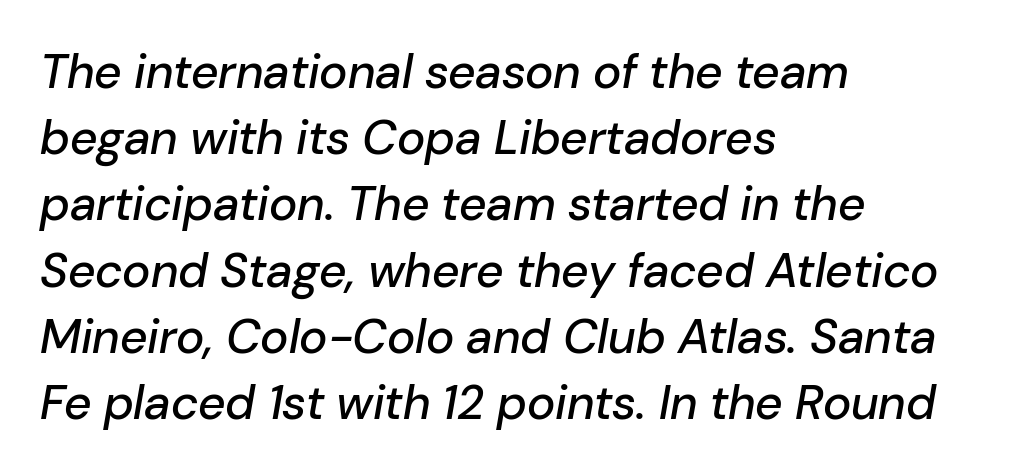
Q: Is the text italic (slanted)? A: Yes, it leans right by about 10 degrees.
Q: Is the text underlined? A: No.
Q: How is the paragraph aligned? A: Left-aligned.
Q: Is the spacing between letters normal or unusually wide? A: Normal.
Q: Is the spacing between lines tight, normal or loose? A: Normal.
Q: Width (condensed, normal, or wide)? A: Normal.
Q: Stroke contrast? A: Low.
Q: x-height? A: Medium.
Q: Monospaced? A: No.
